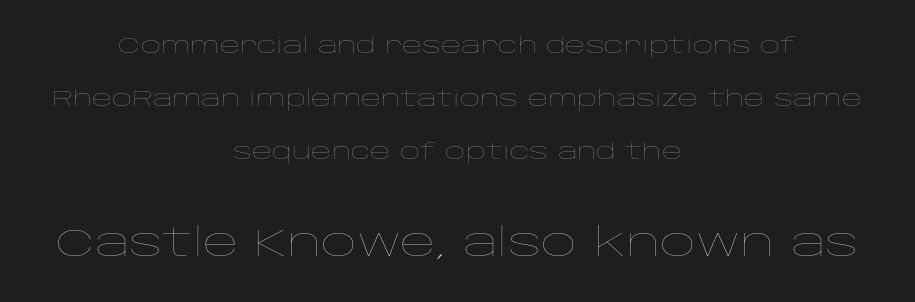
{"italic": "no", "bold": "no", "weight": "thin", "width": "wide", "stroke_contrast": "low", "x_height": "large", "monospaced": "no", "underline": "no", "align": "center", "line_spacing": "loose", "line_spacing_ratio": 2.41, "letter_spacing": "normal", "letter_spacing_em": 0.0, "larger_block": "second", "size_ratio": 1.77, "glyph_px": 39}
